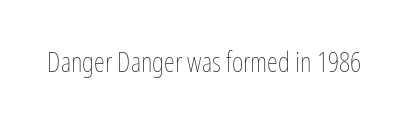
The image shows 28 px thin, condensed type, upright; set normal letter spacing, not underlined; low stroke contrast and a medium x-height.
